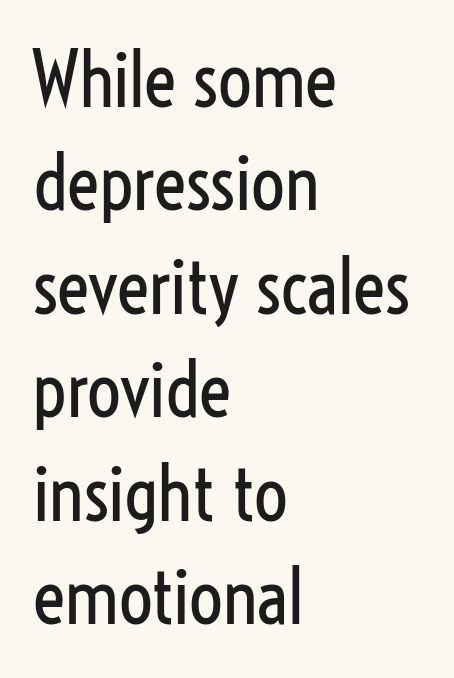
Q: Is the text bold? A: No.
Q: Is the text italic (slanted)? A: No, it is upright.
Q: Is the typeface a serif or a sans-serif typeface? A: Sans-serif.
Q: Is the text underlined? A: No.
Q: How is the paragraph aligned? A: Left-aligned.
Q: Is the spacing between letters normal or unusually wide? A: Normal.
Q: Is the spacing between lines tight, normal or loose? A: Normal.
Q: Width (condensed, normal, or wide)? A: Condensed.
Q: Stroke contrast? A: Low.
Q: x-height? A: Medium.
Q: Monospaced? A: No.
